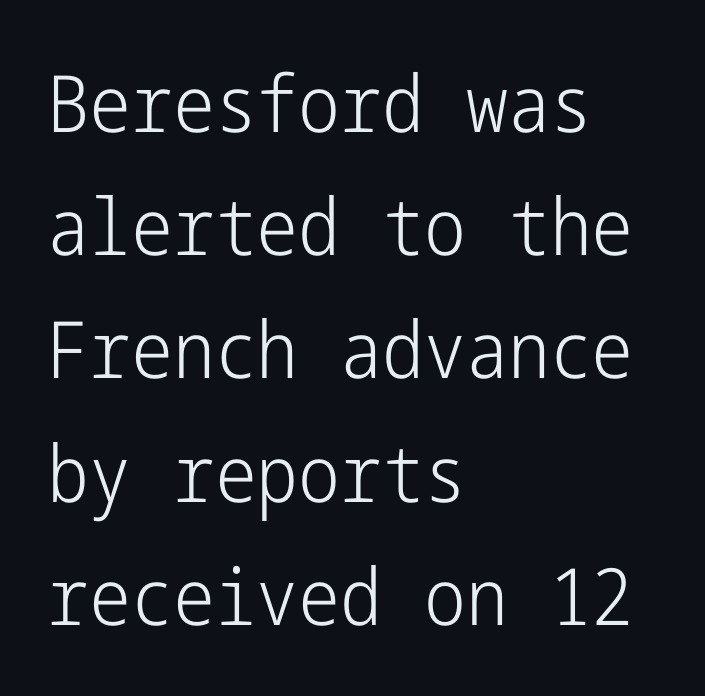
Compared with a centered layout, this one pins lines to the left instead. Here the glyphs are tracked normally, forming tight word shapes. The words here are not underlined. The strokes carry an ordinary text weight at most. One glance says typical: line gaps are just what's usual. Serif or sans? Sans — the stroke terminals are bare.
